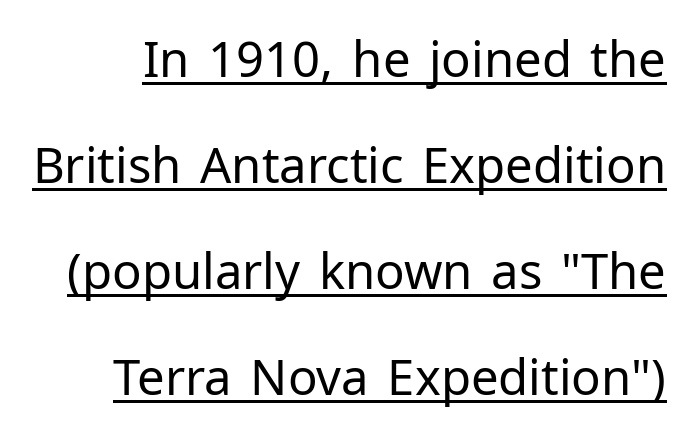
The image shows 49 px regular-weight sans-serif type, upright; set loose line spacing (2.16x), normal letter spacing, underlined; low stroke contrast and a medium x-height.
